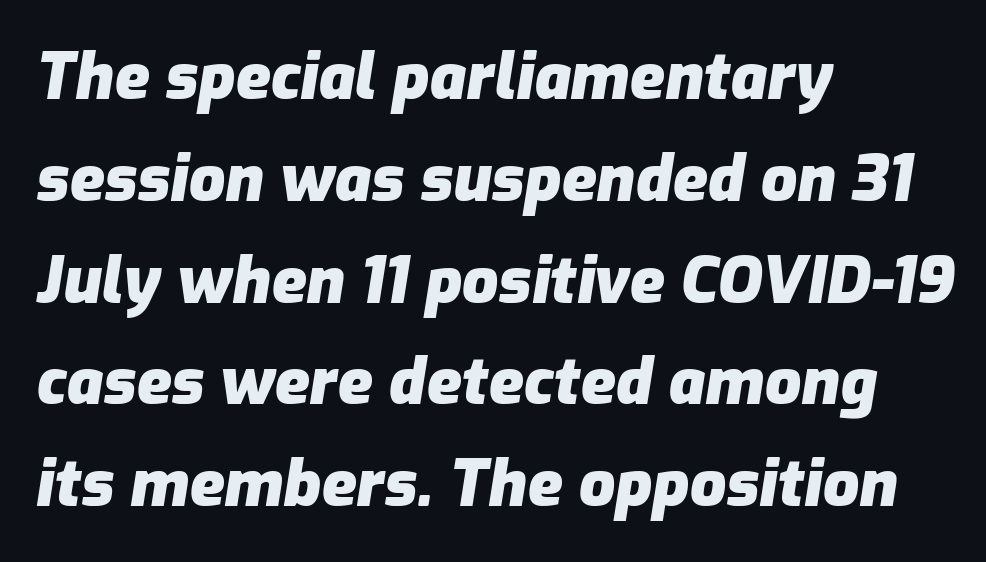
The image shows 64 px heavy type, italic (leaning right); set left-aligned, normal line spacing (1.59x), normal letter spacing, not underlined; low stroke contrast and a medium x-height.
